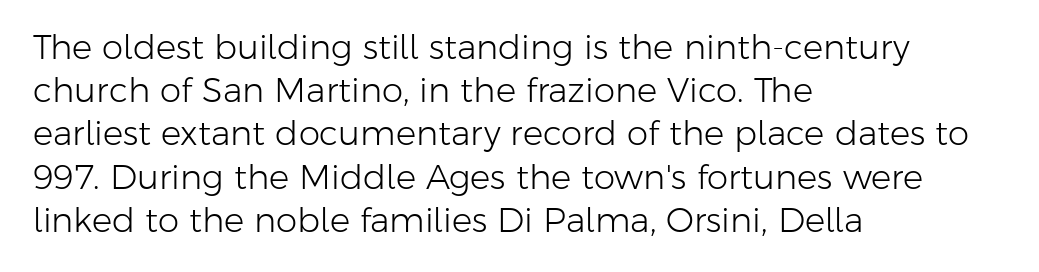
Q: Is the text bold? A: No.
Q: Is the text italic (slanted)? A: No, it is upright.
Q: Is the typeface a serif or a sans-serif typeface? A: Sans-serif.
Q: Is the text underlined? A: No.
Q: How is the paragraph aligned? A: Left-aligned.
Q: Is the spacing between letters normal or unusually wide? A: Normal.
Q: Is the spacing between lines tight, normal or loose? A: Normal.
Q: Width (condensed, normal, or wide)? A: Normal.
Q: Stroke contrast? A: Low.
Q: x-height? A: Medium.
Q: Monospaced? A: No.
